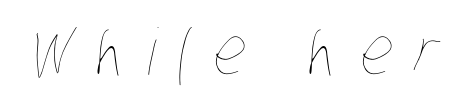
{"bold": "no", "weight": "thin", "width": "condensed", "stroke_contrast": "low", "x_height": "large", "monospaced": "no", "underline": "no", "letter_spacing": "wide", "letter_spacing_em": 0.36, "glyph_px": 64}
